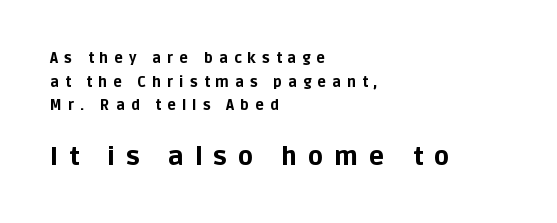
Reading top to bottom, the characters get bigger at the block break. Casual observation: everything's shoved over to the left. Quick note: not italic, upright. Letter spacing: wide.
